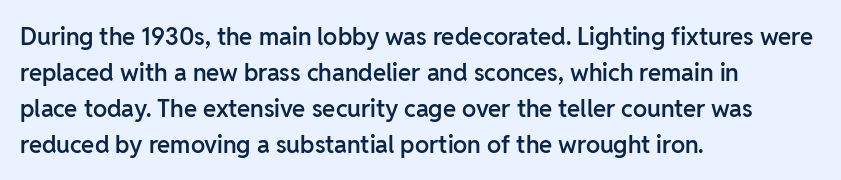
The image shows 24 px text type, upright; set left-aligned, normal line spacing (1.5x), normal letter spacing, not underlined.
